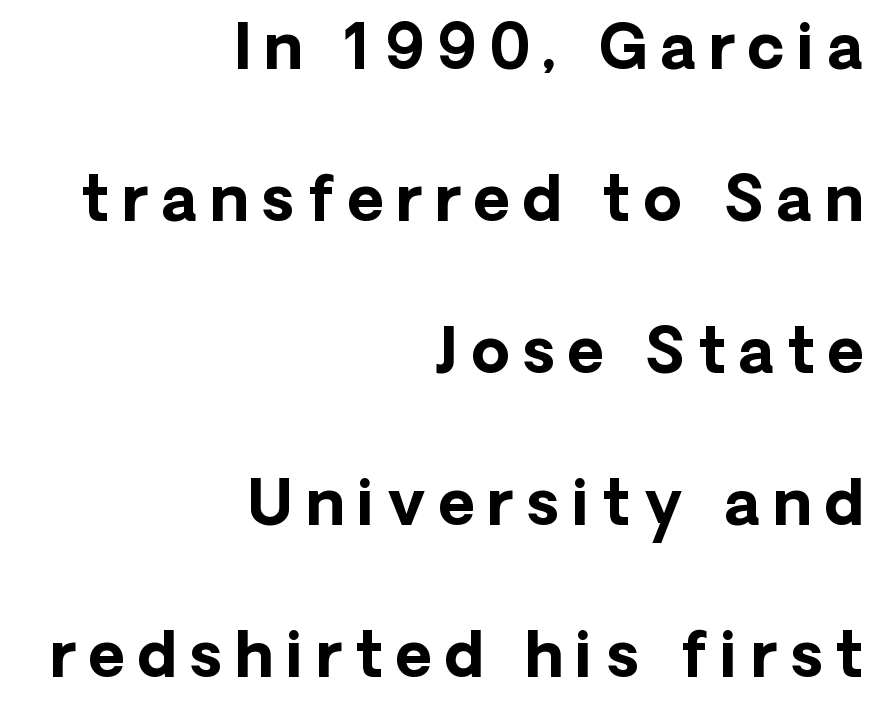
Q: Is the text bold? A: Yes.
Q: Is the text italic (slanted)? A: No, it is upright.
Q: Is the typeface a serif or a sans-serif typeface? A: Sans-serif.
Q: Is the text underlined? A: No.
Q: How is the paragraph aligned? A: Right-aligned.
Q: Is the spacing between letters normal or unusually wide? A: Unusually wide.
Q: Is the spacing between lines tight, normal or loose? A: Loose.
Q: Width (condensed, normal, or wide)? A: Normal.
Q: Stroke contrast? A: Low.
Q: x-height? A: Medium.
Q: Monospaced? A: No.
